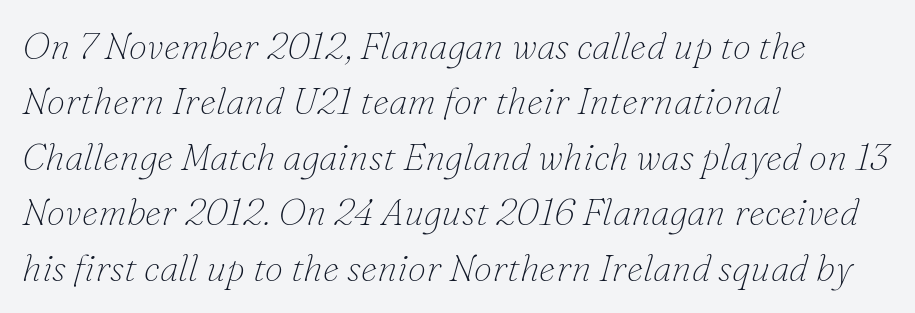
The image shows 37 px thin serif type, italic (leaning right); set left-aligned, normal line spacing (1.5x), normal letter spacing, not underlined; low stroke contrast and a small x-height.
